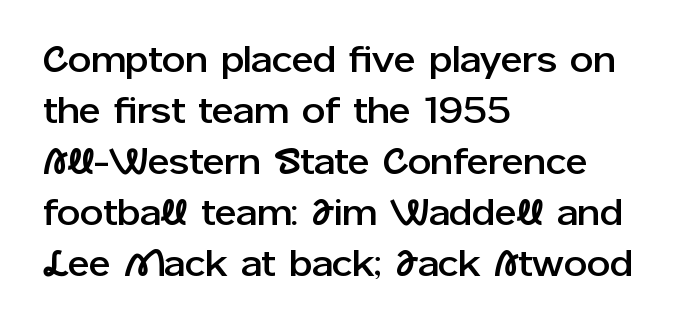
Stroke terminals: plain, sans-serif. Ordinary non-slanted type is in use. Notice how descenders clear the ascenders below comfortably — that's standard leading. Short note: letters normally spaced. Spacing verdict: proportional, widths tailored to each character.
